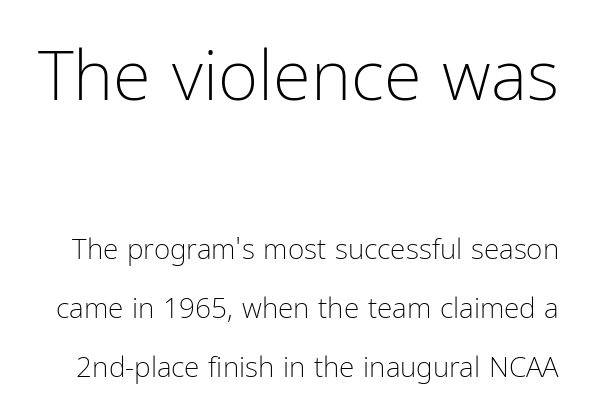
{"serif": "no", "italic": "no", "bold": "no", "weight": "light", "width": "condensed", "stroke_contrast": "low", "x_height": "medium", "monospaced": "no", "underline": "no", "line_spacing": "loose", "line_spacing_ratio": 2.1, "letter_spacing": "normal", "letter_spacing_em": 0.0, "larger_block": "first", "size_ratio": 2.46, "glyph_px": 69}
